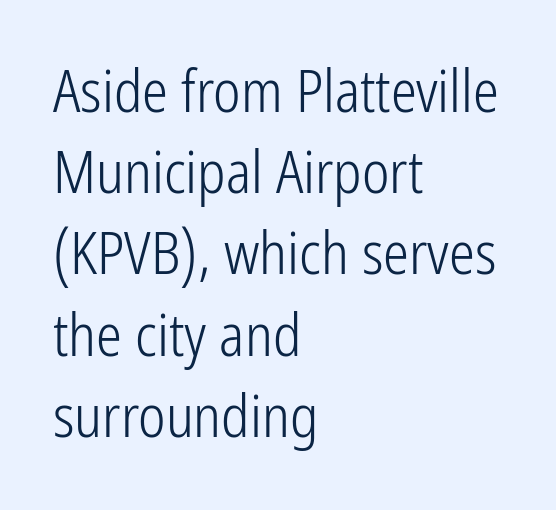
{"serif": "no", "italic": "no", "bold": "no", "weight": "light", "width": "condensed", "stroke_contrast": "low", "x_height": "medium", "monospaced": "no", "underline": "no", "align": "left", "line_spacing": "normal", "line_spacing_ratio": 1.4, "letter_spacing": "normal", "letter_spacing_em": 0.0, "glyph_px": 58}
